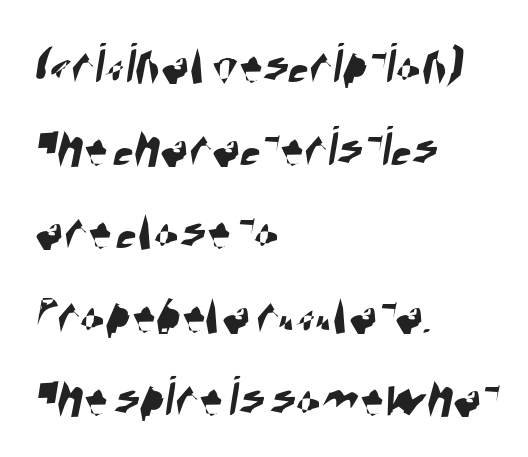
The image shows 59 px condensed sans-serif type; set left-aligned, normal line spacing (1.41x), normal letter spacing, not underlined; high stroke contrast and a large x-height.
